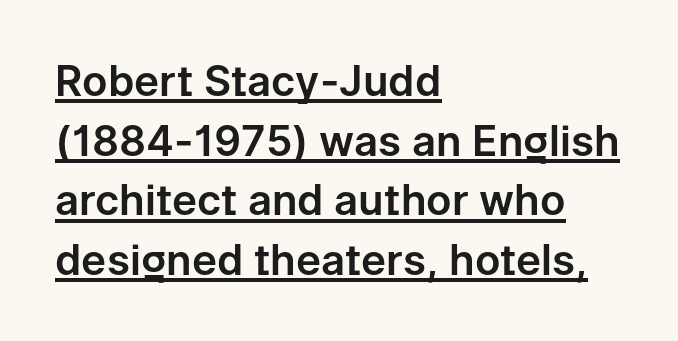
The image shows 42 px sans-serif type, upright; set left-aligned, normal line spacing (1.42x), normal letter spacing, underlined; low stroke contrast and a medium x-height.
